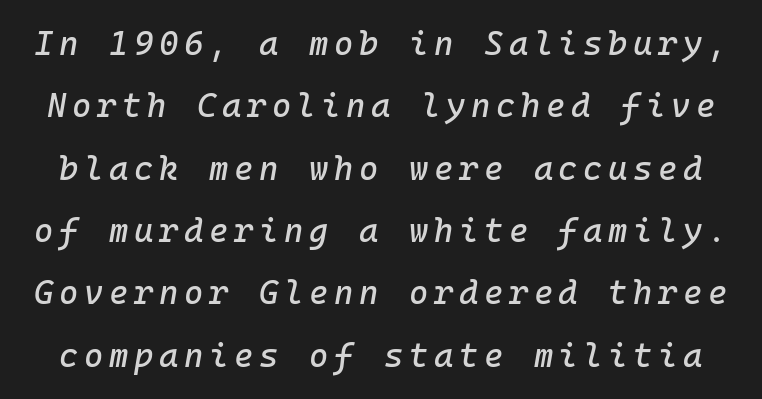
{"italic": "yes", "lean": "right", "slant_degrees": 10, "width": "normal", "stroke_contrast": "low", "x_height": "medium", "monospaced": "yes", "underline": "no", "line_spacing_ratio": 1.89, "glyph_px": 33}
